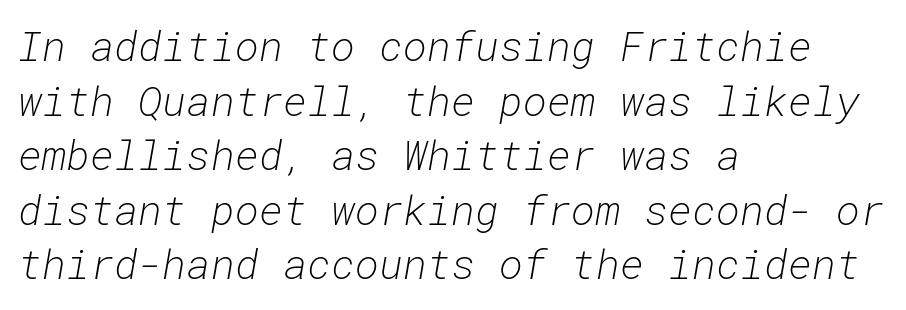
{"italic": "yes", "lean": "right", "slant_degrees": 10, "bold": "no", "weight": "light", "width": "normal", "stroke_contrast": "low", "x_height": "medium", "monospaced": "yes", "underline": "no", "align": "left", "line_spacing": "normal", "line_spacing_ratio": 1.33, "letter_spacing": "normal", "letter_spacing_em": 0.0, "glyph_px": 41}
